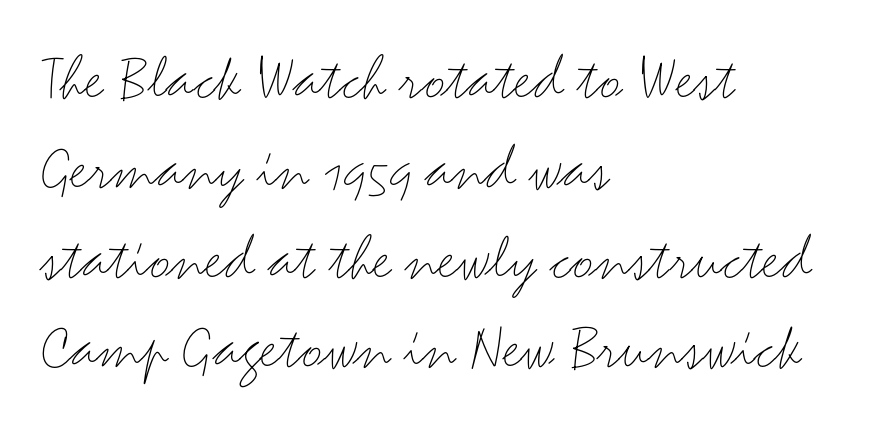
Q: Is the text bold? A: No.
Q: Is the text italic (slanted)? A: Yes.
Q: Is the typeface a serif or a sans-serif typeface? A: Sans-serif.
Q: Is the text underlined? A: No.
Q: How is the paragraph aligned? A: Left-aligned.
Q: Is the spacing between letters normal or unusually wide? A: Normal.
Q: Is the spacing between lines tight, normal or loose? A: Normal.
Q: Width (condensed, normal, or wide)? A: Wide.
Q: Stroke contrast? A: Medium.
Q: x-height? A: Small.
Q: Monospaced? A: No.
